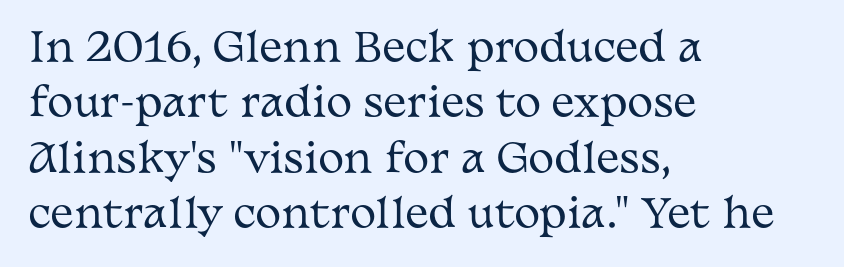
{"serif": "yes", "italic": "no", "bold": "no", "weight": "regular", "width": "wide", "stroke_contrast": "medium", "x_height": "medium", "monospaced": "no", "underline": "no", "align": "left", "line_spacing": "normal", "line_spacing_ratio": 1.42, "letter_spacing": "normal", "letter_spacing_em": 0.0, "glyph_px": 39}
